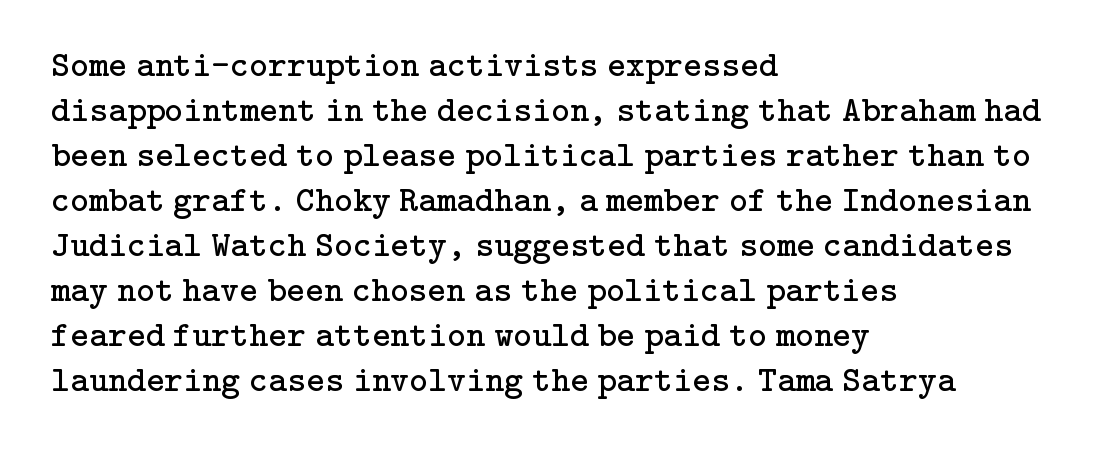
The image shows 36 px regular-weight serif type, upright; set left-aligned, normal line spacing (1.25x), normal letter spacing, not underlined; low stroke contrast and a medium x-height.
